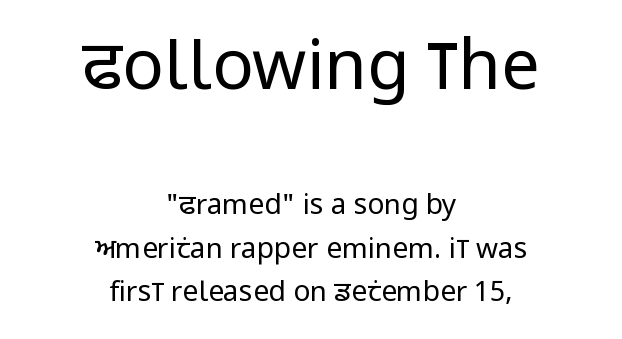
Q: Is the text bold? A: No.
Q: Is the text italic (slanted)? A: No, it is upright.
Q: Is the typeface a serif or a sans-serif typeface? A: Sans-serif.
Q: Is the text underlined? A: No.
Q: How is the paragraph aligned? A: Centered.
Q: Is the spacing between letters normal or unusually wide? A: Normal.
Q: Is the spacing between lines tight, normal or loose? A: Normal.
Q: Which block of text is set in a larger size, the first (top) or the second (bottom)? A: The first (top) one.
Q: Width (condensed, normal, or wide)? A: Condensed.
Q: Stroke contrast? A: Low.
Q: x-height? A: Large.
Q: Monospaced? A: No.
